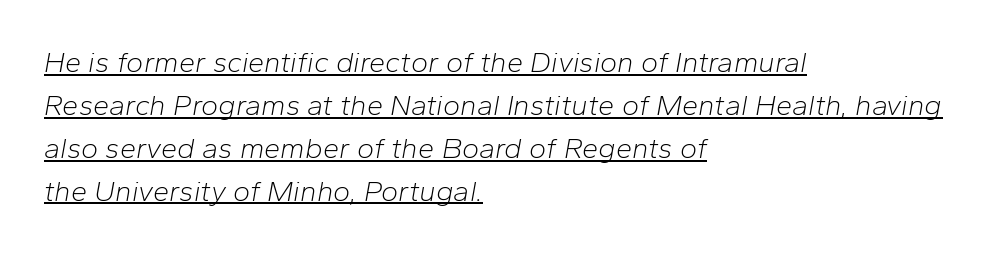
{"italic": "yes", "lean": "right", "slant_degrees": 10, "bold": "no", "weight": "light", "width": "normal", "stroke_contrast": "low", "x_height": "medium", "monospaced": "no", "underline": "yes", "align": "left", "line_spacing": "normal", "line_spacing_ratio": 1.48, "letter_spacing": "normal", "letter_spacing_em": 0.0, "glyph_px": 29}
